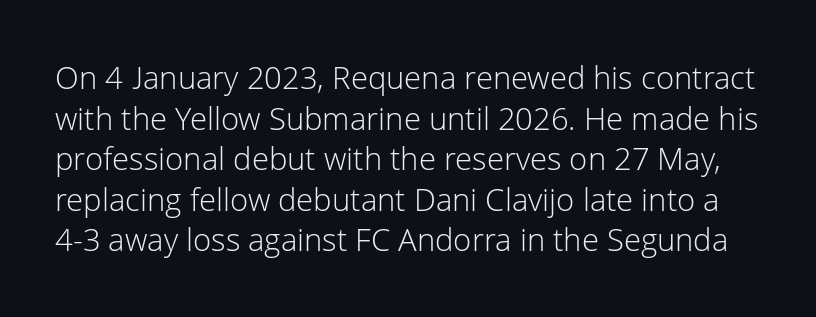
{"serif": "no", "italic": "no", "bold": "no", "weight": "light", "width": "normal", "stroke_contrast": "low", "x_height": "medium", "monospaced": "no", "underline": "no", "line_spacing": "normal", "line_spacing_ratio": 1.31, "letter_spacing": "normal", "letter_spacing_em": 0.0, "glyph_px": 31}
